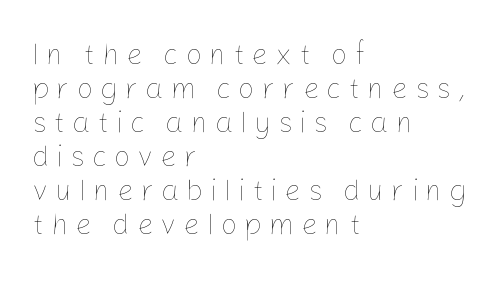
Think standard paragraph weight, or any step lighter than that. Proportional: the letters do not fall into vertical columns. Each word looks stretched out because of the extra space between its letters. Every row of glyphs begins at an identical x-position on the left. Ordinary non-slanted type is in use.
